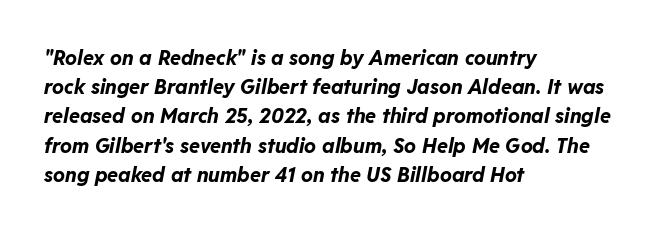
The image shows 20 px bold type, italic (leaning right); set left-aligned, normal line spacing (1.46x), normal letter spacing, not underlined.
